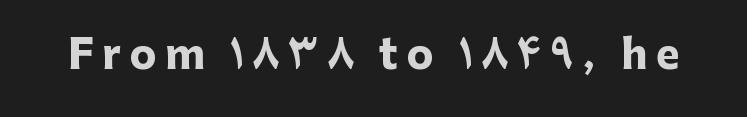
{"serif": "no", "italic": "no", "bold": "yes", "weight": "heavy", "width": "normal", "stroke_contrast": "low", "x_height": "medium", "monospaced": "no", "underline": "no", "letter_spacing": "wide", "letter_spacing_em": 0.21, "glyph_px": 40}
